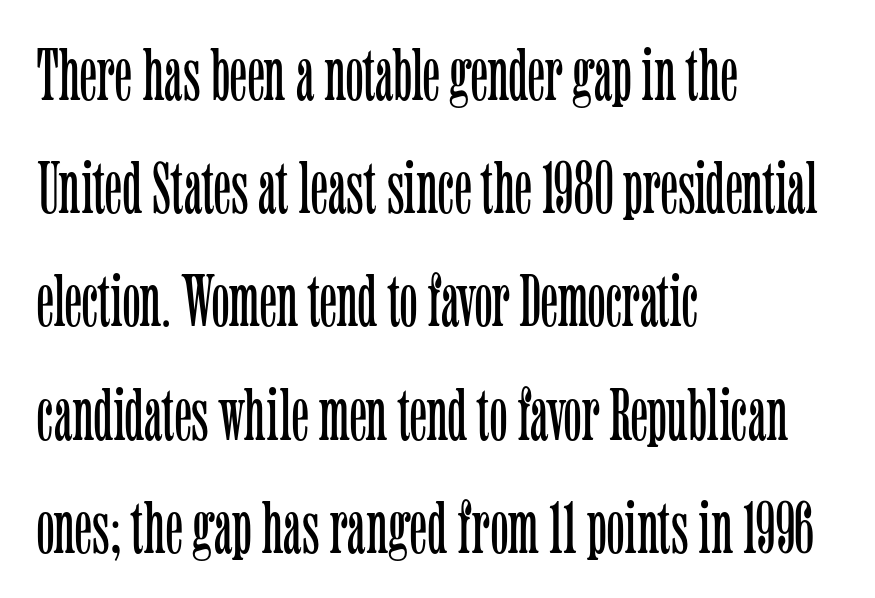
Q: Is the text bold? A: No.
Q: Is the text italic (slanted)? A: No, it is upright.
Q: Is the typeface a serif or a sans-serif typeface? A: Serif.
Q: Is the text underlined? A: No.
Q: How is the paragraph aligned? A: Left-aligned.
Q: Is the spacing between letters normal or unusually wide? A: Normal.
Q: Is the spacing between lines tight, normal or loose? A: Normal.
Q: Width (condensed, normal, or wide)? A: Condensed.
Q: Stroke contrast? A: Low.
Q: x-height? A: Medium.
Q: Monospaced? A: No.
